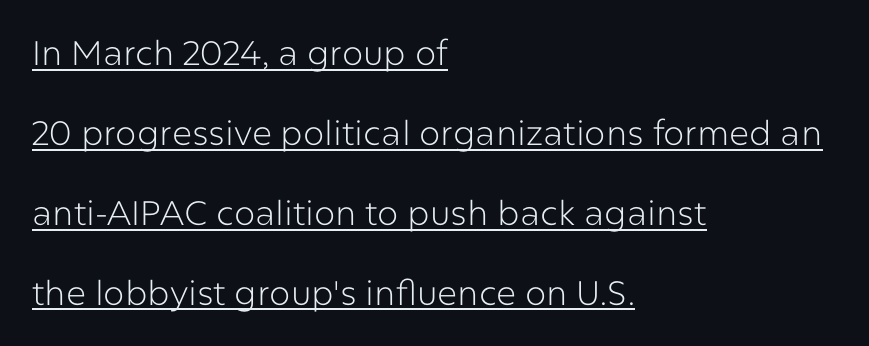
{"serif": "no", "italic": "no", "bold": "no", "weight": "light", "width": "normal", "stroke_contrast": "low", "x_height": "medium", "monospaced": "no", "underline": "yes", "align": "left", "line_spacing": "loose", "line_spacing_ratio": 2.35, "letter_spacing": "normal", "letter_spacing_em": 0.0, "glyph_px": 34}
